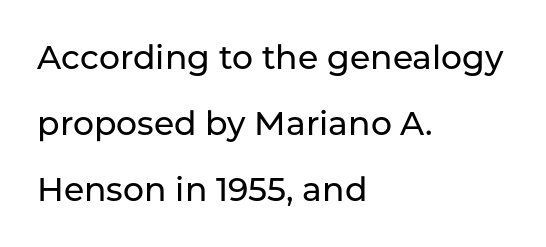
The string is rendered with underlining switched off. You can tell it's not italic because the verticals are truly vertical. The letterforms sit shoulder to shoulder at normal distance. The glyphs in this specimen are sans serif.
